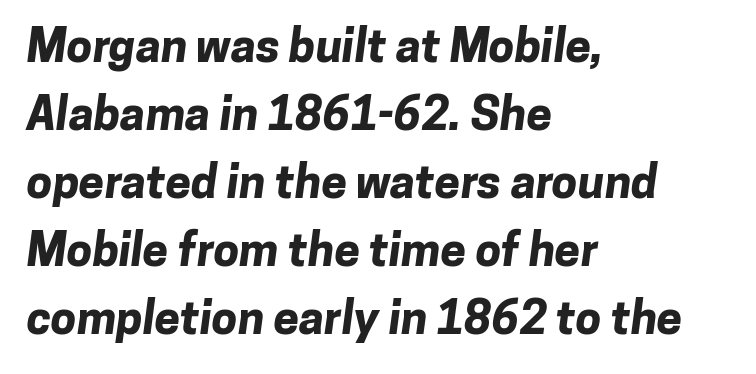
The image shows 46 px bold sans-serif type; set left-aligned, normal line spacing (1.48x), normal letter spacing, not underlined; low stroke contrast and a medium x-height.
